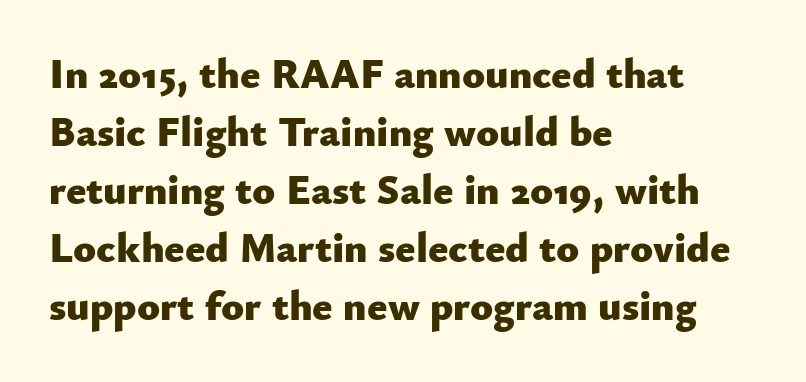
The image shows 42 px heavy sans-serif type, upright; set left-aligned, normal line spacing (1.38x), normal letter spacing, not underlined; low stroke contrast and a small x-height.
